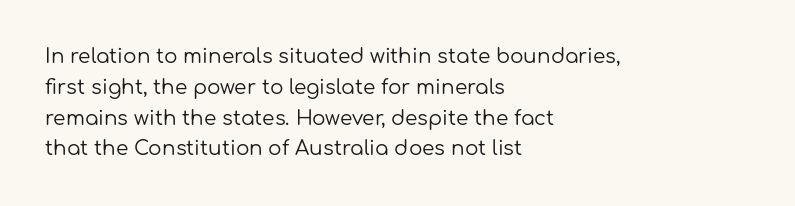
{"italic": "no", "bold": "no", "underline": "no", "align": "left", "line_spacing": "normal", "line_spacing_ratio": 1.54, "letter_spacing": "normal", "letter_spacing_em": 0.0, "glyph_px": 20}
